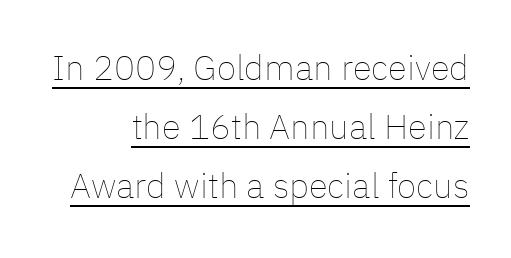
The image shows 35 px thin type, upright; set normal line spacing (1.69x), normal letter spacing, underlined; low stroke contrast and a medium x-height.
